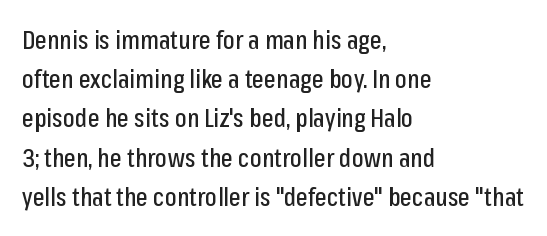
{"italic": "no", "underline": "no", "align": "left", "line_spacing": "normal", "line_spacing_ratio": 1.57, "letter_spacing": "normal", "letter_spacing_em": 0.0, "glyph_px": 25}
